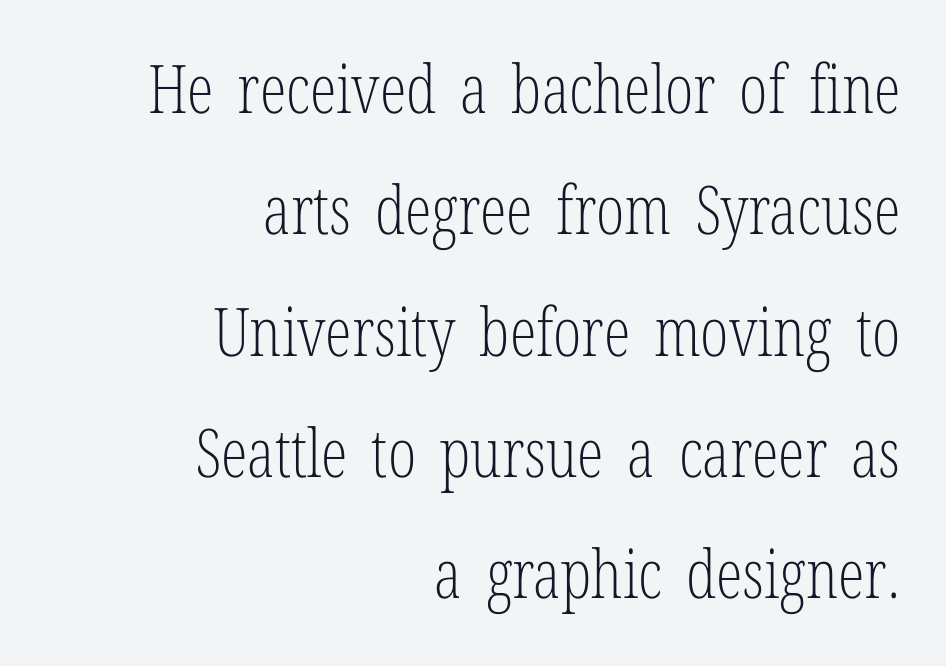
Q: Is the text bold? A: No.
Q: Is the text italic (slanted)? A: No, it is upright.
Q: Is the typeface a serif or a sans-serif typeface? A: Serif.
Q: Is the text underlined? A: No.
Q: How is the paragraph aligned? A: Right-aligned.
Q: Is the spacing between letters normal or unusually wide? A: Normal.
Q: Width (condensed, normal, or wide)? A: Condensed.
Q: Stroke contrast? A: Low.
Q: x-height? A: Medium.
Q: Monospaced? A: No.
